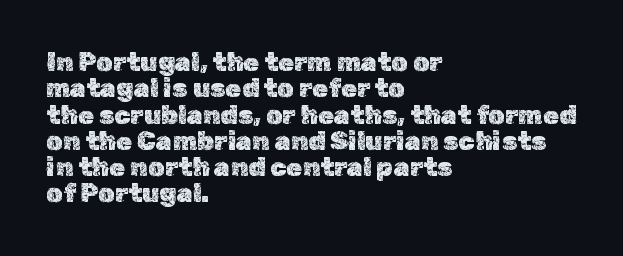
The image shows 26 px text type, upright; set left-aligned, tight line spacing (1.01x), normal letter spacing, not underlined.
